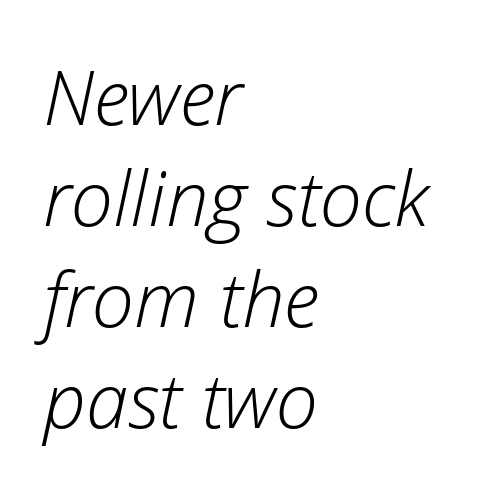
In terms of leading, this rendering sits right in the middle. Look at the tracking — it's just the regular setting, nothing added. The passage shown leans; its letterforms are oblique. Is the stroke heavy? The answer is a plain regular-or-lighter. Teacher's note: observe the even left margin — that is flush-left alignment. Nobody drew a line under any word here.
